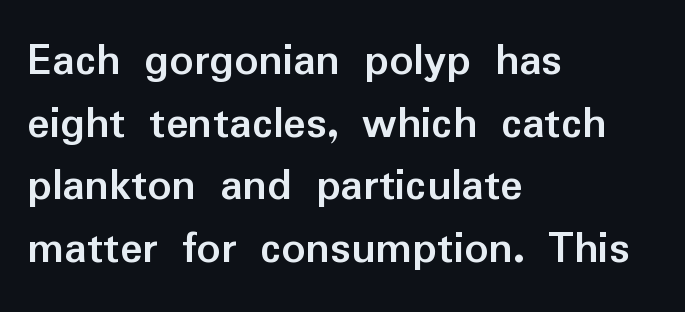
The image shows 47 px semibold sans-serif type, upright; set left-aligned, normal line spacing (1.33x), normal letter spacing, not underlined; low stroke contrast and a medium x-height.
